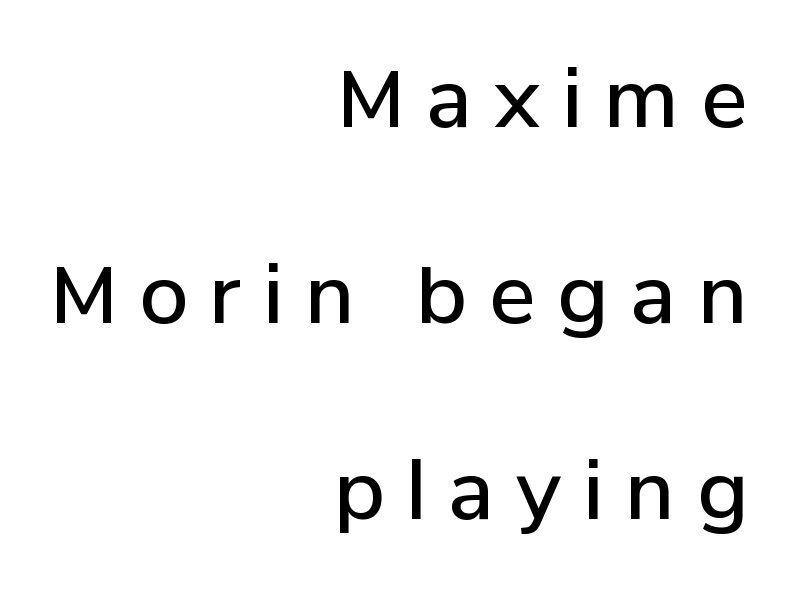
The image shows 79 px semibold sans-serif type, upright; set right-aligned, loose line spacing (2.48x), unusually wide letter spacing (+0.27 em), not underlined; low stroke contrast and a medium x-height.
